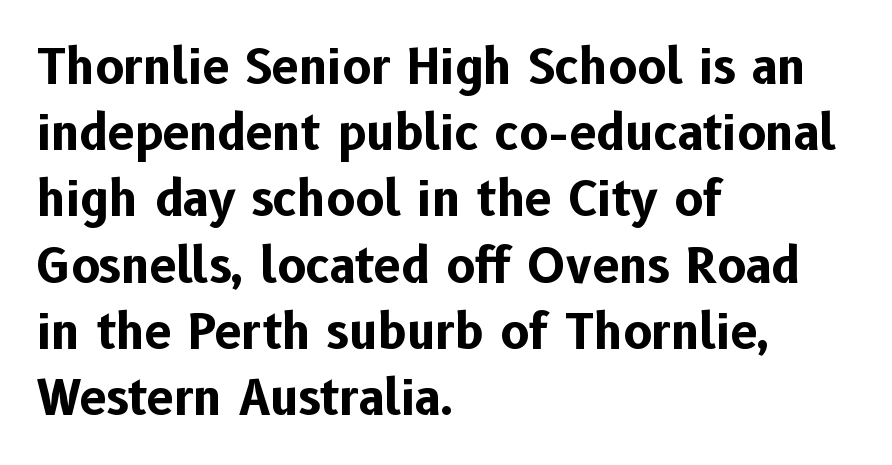
{"serif": "no", "italic": "no", "bold": "yes", "weight": "bold", "width": "normal", "stroke_contrast": "low", "x_height": "medium", "monospaced": "no", "underline": "no", "align": "left", "line_spacing": "normal", "line_spacing_ratio": 1.38, "letter_spacing": "normal", "letter_spacing_em": 0.0, "glyph_px": 48}
